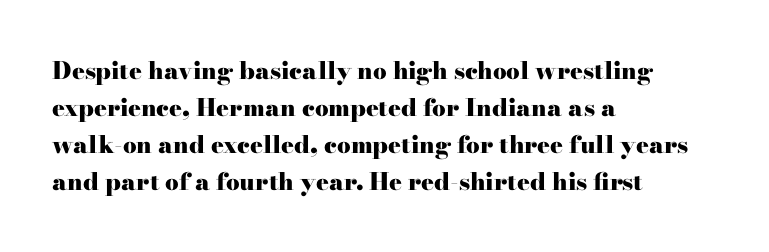
These lines sit exactly where default settings would place them. Descenders are the only things crossing below the line. As a designer I'd log this as weight 700, bold. Where is the straight margin? On the left. The axis of the letterforms is exactly vertical. No extra tracking has been applied to these lines.
